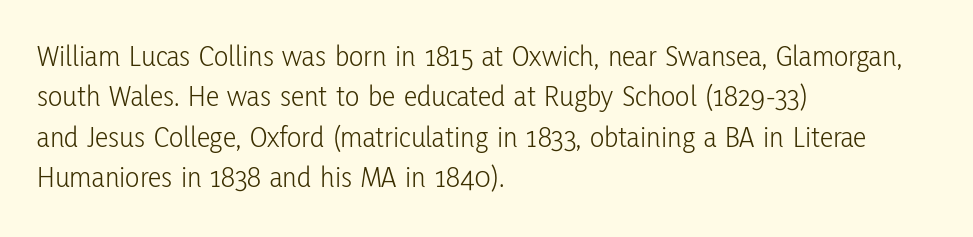
Q: Is the text bold? A: No.
Q: Is the text italic (slanted)? A: No, it is upright.
Q: Is the typeface a serif or a sans-serif typeface? A: Sans-serif.
Q: Is the text underlined? A: No.
Q: How is the paragraph aligned? A: Left-aligned.
Q: Is the spacing between letters normal or unusually wide? A: Normal.
Q: Is the spacing between lines tight, normal or loose? A: Normal.
Q: Width (condensed, normal, or wide)? A: Condensed.
Q: Stroke contrast? A: Low.
Q: x-height? A: Medium.
Q: Monospaced? A: No.
